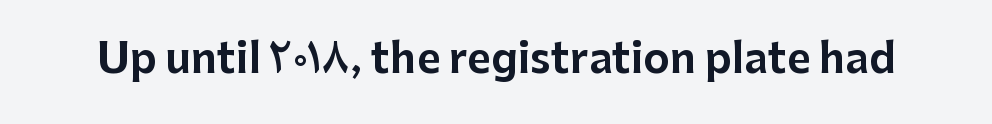
{"serif": "no", "italic": "no", "width": "normal", "stroke_contrast": "low", "x_height": "medium", "monospaced": "no", "underline": "no", "letter_spacing": "normal", "letter_spacing_em": 0.0, "glyph_px": 41}
